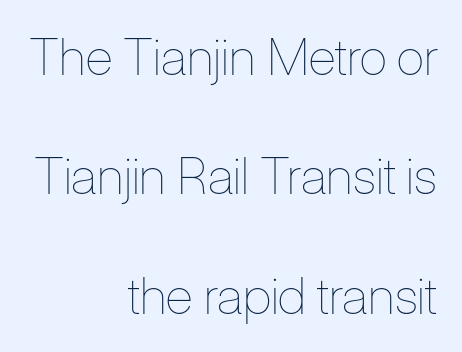
{"italic": "no", "bold": "no", "weight": "thin", "width": "condensed", "stroke_contrast": "low", "x_height": "medium", "monospaced": "no", "underline": "no", "align": "right", "line_spacing": "loose", "line_spacing_ratio": 2.34, "letter_spacing": "normal", "letter_spacing_em": 0.0, "glyph_px": 51}
